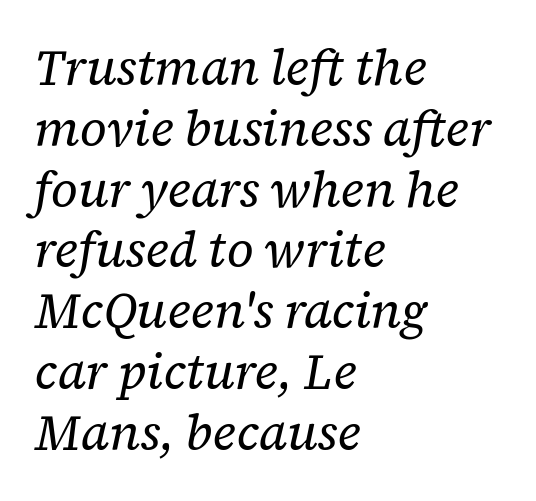
Q: Is the text bold? A: No.
Q: Is the text italic (slanted)? A: Yes, it leans right by about 12 degrees.
Q: Is the typeface a serif or a sans-serif typeface? A: Serif.
Q: Is the text underlined? A: No.
Q: How is the paragraph aligned? A: Left-aligned.
Q: Is the spacing between letters normal or unusually wide? A: Normal.
Q: Width (condensed, normal, or wide)? A: Normal.
Q: Stroke contrast? A: Low.
Q: x-height? A: Medium.
Q: Monospaced? A: No.
